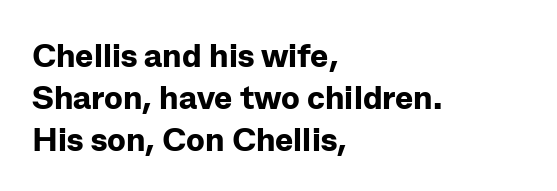
Q: Is the text bold? A: Yes.
Q: Is the text italic (slanted)? A: No, it is upright.
Q: Is the typeface a serif or a sans-serif typeface? A: Sans-serif.
Q: Is the text underlined? A: No.
Q: How is the paragraph aligned? A: Left-aligned.
Q: Is the spacing between letters normal or unusually wide? A: Normal.
Q: Width (condensed, normal, or wide)? A: Normal.
Q: Stroke contrast? A: Low.
Q: x-height? A: Medium.
Q: Monospaced? A: No.
